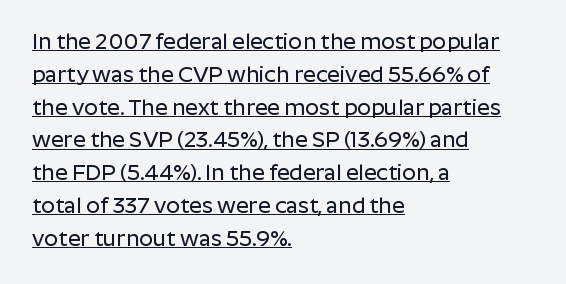
{"italic": "no", "underline": "yes", "align": "left", "line_spacing": "normal", "line_spacing_ratio": 1.49, "letter_spacing": "normal", "letter_spacing_em": 0.0, "glyph_px": 22}
